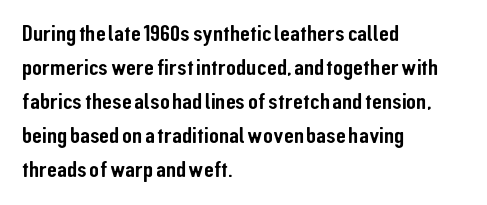
Clear beneath every line of the passage. Notice how descenders clear the ascenders below comfortably — that's standard leading. In terms of letterspacing, this is plain default setting. The lettering stays uniformly vertical, giving the passage a roman look. The lines in this sample share a left origin and differ only in where they stop.
